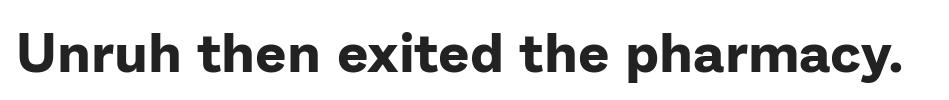
{"serif": "no", "italic": "no", "bold": "yes", "weight": "bold", "width": "normal", "stroke_contrast": "low", "x_height": "medium", "monospaced": "no", "underline": "no", "letter_spacing": "normal", "letter_spacing_em": 0.0, "glyph_px": 55}
